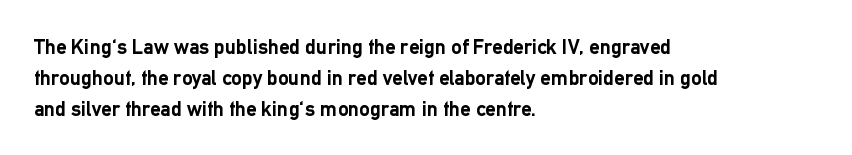
Posture: vertical. A classic flush-left, rag-right setting is used for this passage. Horizontal bands of white between lines are of average thickness. Each word holds together tightly as a unit, with standard inter-letter gaps. The font is running at its bold setting.
